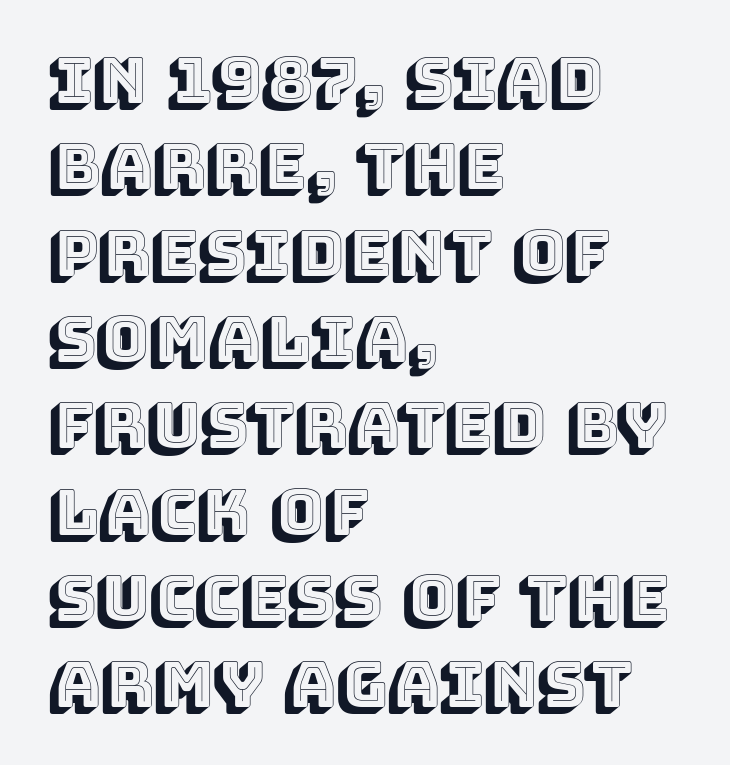
Q: Is the text italic (slanted)? A: No, it is upright.
Q: Is the text underlined? A: No.
Q: How is the paragraph aligned? A: Left-aligned.
Q: Is the spacing between letters normal or unusually wide? A: Normal.
Q: Is the spacing between lines tight, normal or loose? A: Normal.
Q: Width (condensed, normal, or wide)? A: Normal.
Q: x-height? A: Large.
Q: Monospaced? A: No.
